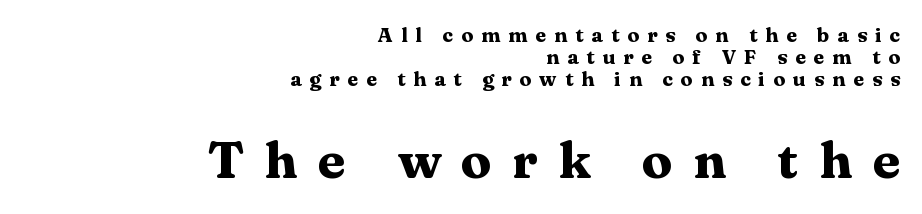
Q: Is the text bold? A: Yes.
Q: Is the text italic (slanted)? A: No, it is upright.
Q: Is the typeface a serif or a sans-serif typeface? A: Serif.
Q: Is the text underlined? A: No.
Q: How is the paragraph aligned? A: Right-aligned.
Q: Is the spacing between letters normal or unusually wide? A: Unusually wide.
Q: Is the spacing between lines tight, normal or loose? A: Tight.
Q: Which block of text is set in a larger size, the first (top) or the second (bottom)? A: The second (bottom) one.
Q: Width (condensed, normal, or wide)? A: Wide.
Q: Stroke contrast? A: Medium.
Q: x-height? A: Medium.
Q: Monospaced? A: No.
